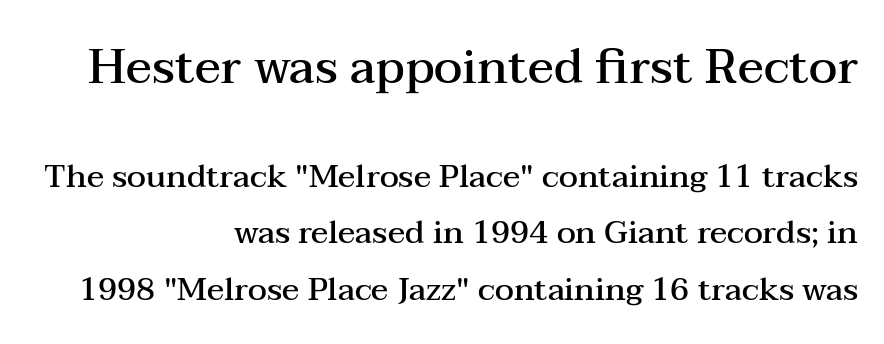
{"serif": "yes", "italic": "no", "bold": "semi", "weight": "semibold", "width": "wide", "stroke_contrast": "medium", "x_height": "medium", "monospaced": "no", "underline": "no", "align": "right", "line_spacing_ratio": 1.76, "letter_spacing": "normal", "letter_spacing_em": 0.0, "larger_block": "first", "size_ratio": 1.5, "glyph_px": 48}
